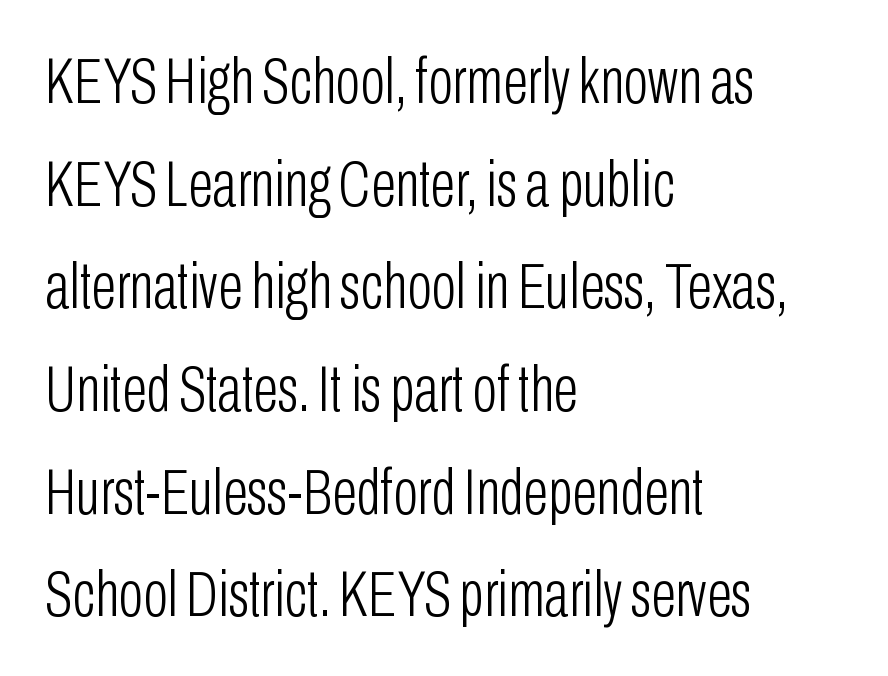
The image shows 65 px light, condensed sans-serif type, upright; set left-aligned, normal line spacing (1.58x), normal letter spacing, not underlined; low stroke contrast and a medium x-height.
